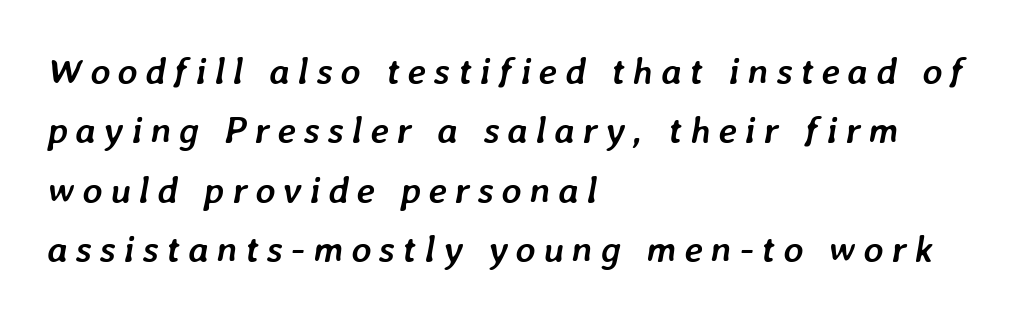
The line-height multiplier appears to be the usual default. Students, note that the glyphs here are deliberately spaced far apart. The passage shown is emphatically bold. It's the slanting kind of type. A clean baseline with only descenders dipping below it.
